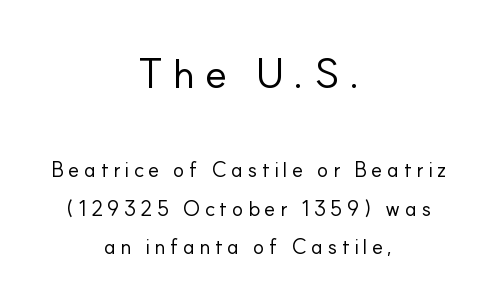
Q: Is the text bold? A: No.
Q: Is the text italic (slanted)? A: No, it is upright.
Q: Is the typeface a serif or a sans-serif typeface? A: Sans-serif.
Q: Is the text underlined? A: No.
Q: How is the paragraph aligned? A: Centered.
Q: Is the spacing between letters normal or unusually wide? A: Unusually wide.
Q: Which block of text is set in a larger size, the first (top) or the second (bottom)? A: The first (top) one.
Q: Width (condensed, normal, or wide)? A: Normal.
Q: Stroke contrast? A: Low.
Q: x-height? A: Small.
Q: Monospaced? A: No.
